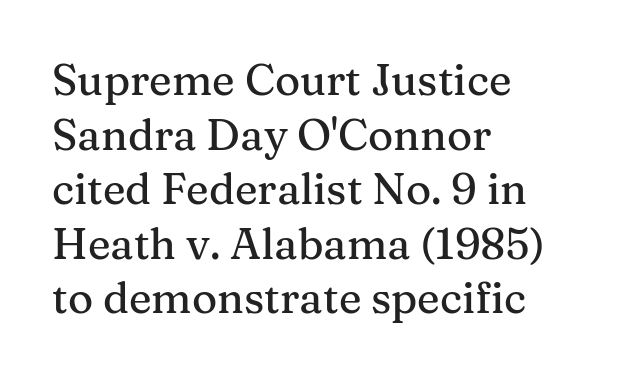
The image shows 43 px serif type, upright; set left-aligned, normal line spacing (1.27x), normal letter spacing, not underlined; medium stroke contrast and a medium x-height.
